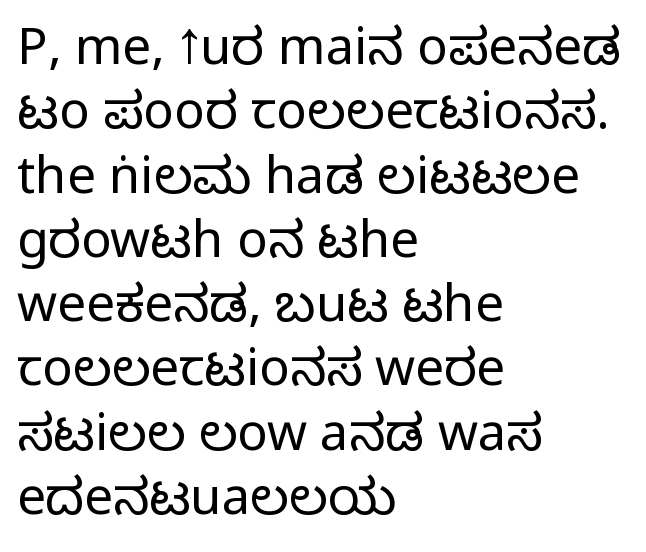
Examine the stroke ends and you'll find no serifs. Letters rest on an invisible, unmarked baseline. No italicization has been applied; the sample stays upright. The letters sit at their default tracking, neither squeezed nor spread. Weight: not bold — regular or lighter. Think of a printed novel: that variable character pitch is what you see here.
